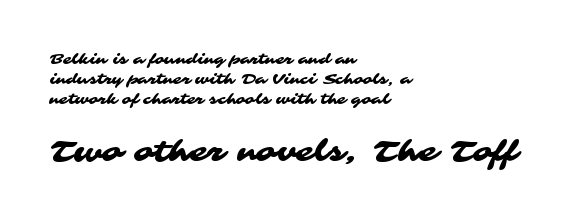
Between these two stacked blocks, the lower one wins on size. Each letter keeps its own natural width here, so spacing adapts to shape. This is sans-serif lettering, the kind often seen on screens and signage. The string is rendered with underlining switched off. The rows are spaced the way most documents space them.
